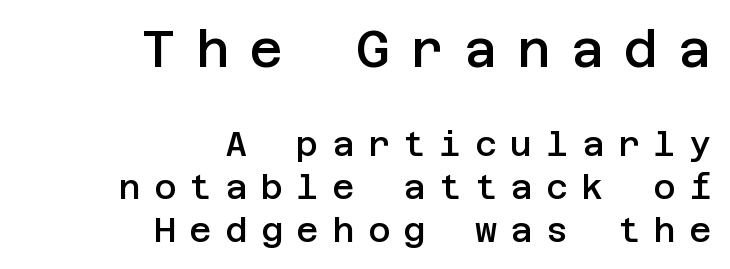
The image shows 51 px semibold sans-serif type, upright; set right-aligned, normal line spacing (1.26x), unusually wide letter spacing (+0.4 em), not underlined; the first (top) block is 1.5x larger; low stroke contrast and a large x-height.
